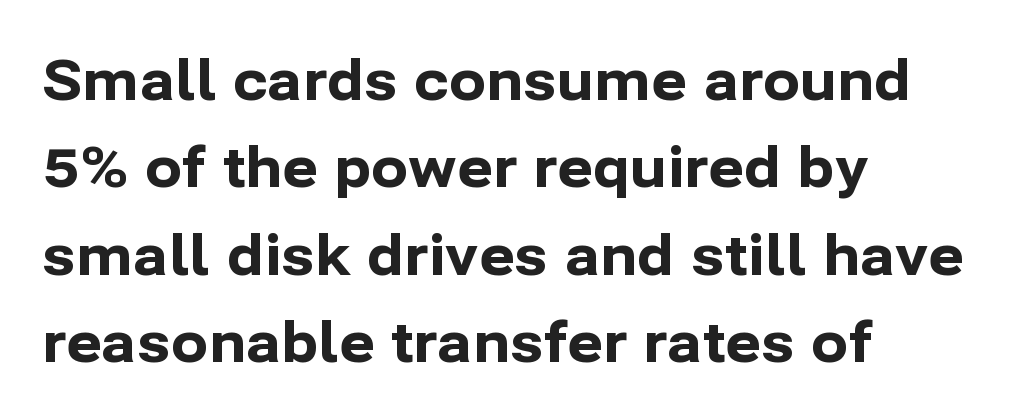
Q: Is the text bold? A: Yes.
Q: Is the text italic (slanted)? A: No, it is upright.
Q: Is the typeface a serif or a sans-serif typeface? A: Sans-serif.
Q: Is the text underlined? A: No.
Q: How is the paragraph aligned? A: Left-aligned.
Q: Is the spacing between letters normal or unusually wide? A: Normal.
Q: Is the spacing between lines tight, normal or loose? A: Normal.
Q: Width (condensed, normal, or wide)? A: Normal.
Q: Stroke contrast? A: Low.
Q: x-height? A: Medium.
Q: Monospaced? A: No.
